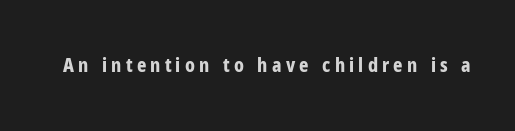
Q: Is the text bold? A: Yes.
Q: Is the text italic (slanted)? A: No, it is upright.
Q: Is the text underlined? A: No.
Q: Is the spacing between letters normal or unusually wide? A: Unusually wide.
